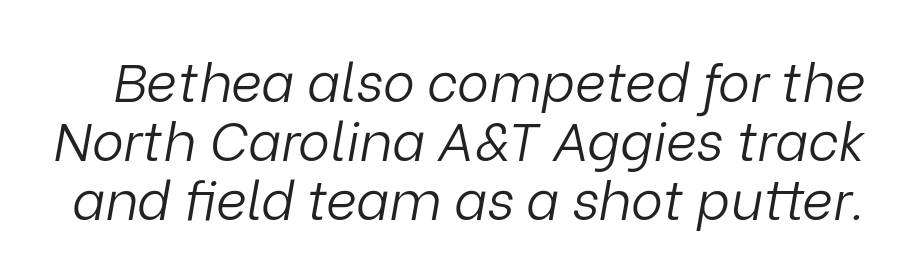
{"italic": "yes", "lean": "right", "slant_degrees": 9, "bold": "no", "weight": "light", "width": "normal", "stroke_contrast": "low", "x_height": "medium", "monospaced": "no", "underline": "no", "line_spacing": "tight", "line_spacing_ratio": 1.09, "letter_spacing": "normal", "letter_spacing_em": 0.0, "glyph_px": 54}
